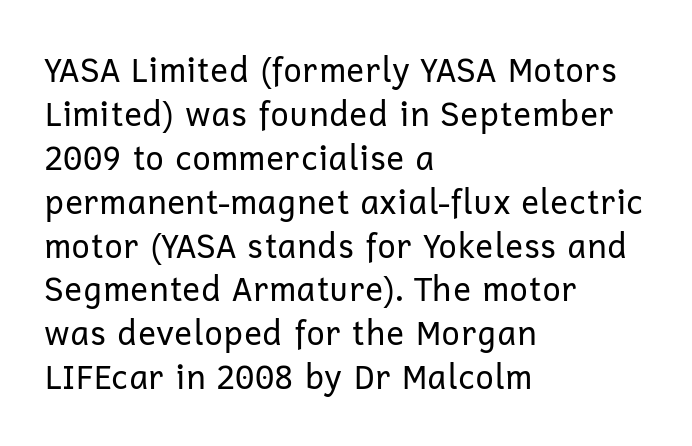
The letters carry no serifs — their stems end cleanly without finishing strokes. The paragraph has a hard left edge and a soft right edge. Is this a fixed-width face? No — the glyphs have proportional, varying widths. Notice how descenders clear the ascenders below comfortably — that's standard leading. The cut favours lightness, reaching ordinary text weight at its darkest. The type is set solid horizontally, with unmodified tracking.
